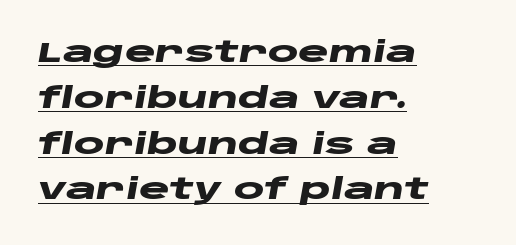
{"italic": "yes", "lean": "right", "slant_degrees": 10, "bold": "yes", "weight": "heavy", "width": "wide", "stroke_contrast": "low", "x_height": "large", "monospaced": "no", "underline": "yes", "align": "left", "line_spacing": "normal", "line_spacing_ratio": 1.58, "letter_spacing": "normal", "letter_spacing_em": 0.0, "glyph_px": 29}
